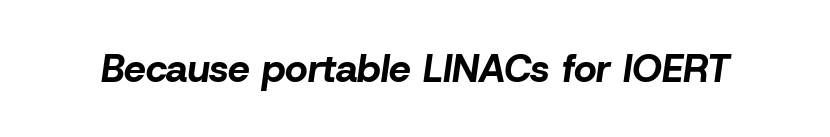
The image shows 39 px bold type, italic (leaning right); set normal letter spacing, not underlined; low stroke contrast and a medium x-height.
